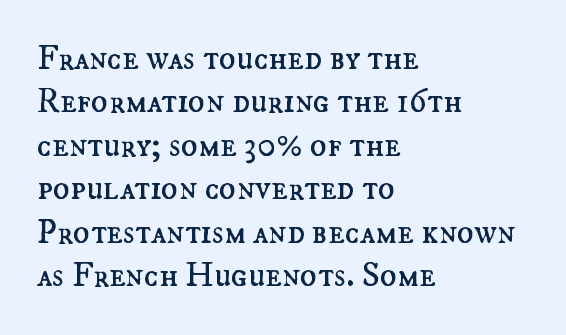
The image shows 35 px regular-weight type, upright; set left-aligned, line spacing 1.24x, normal letter spacing, not underlined; medium stroke contrast and a small x-height.
